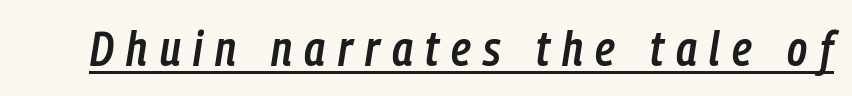
Does extra space separate the letters? Yes, quite a lot of it. Decoration check: the copy is underlined. Quick note: italic. You could not count columns in this text — the font is proportionally spaced.
